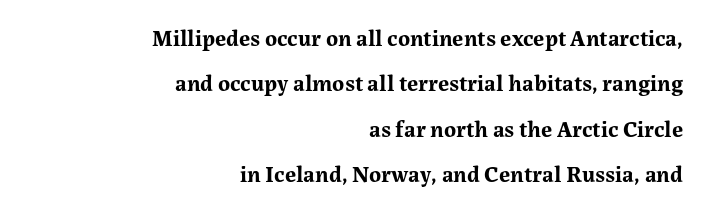
The image shows 23 px bold type, upright; set right-aligned, loose line spacing (1.97x), normal letter spacing, not underlined.
